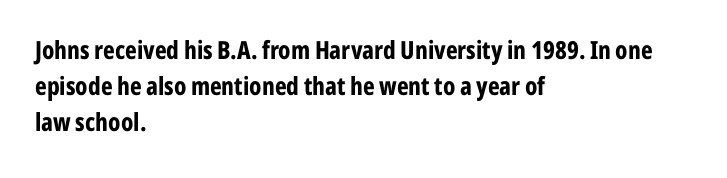
The image shows 25 px bold type, upright; set left-aligned, normal line spacing (1.45x), normal letter spacing, not underlined.
